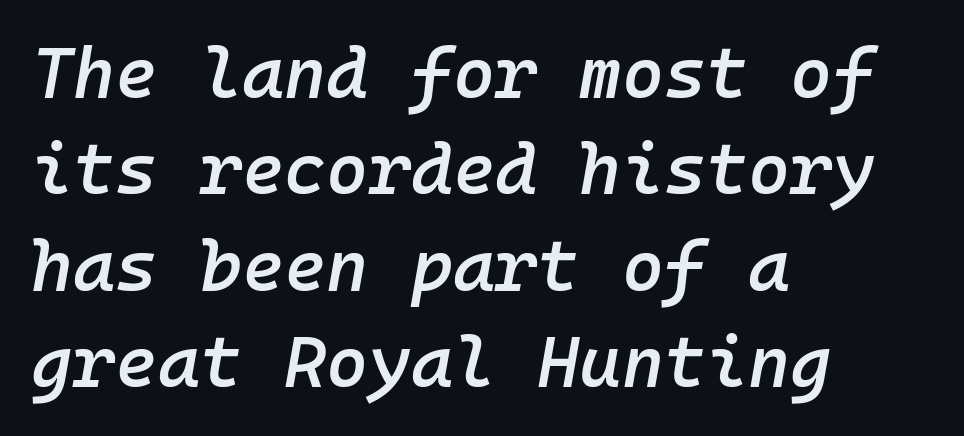
The image shows 72 px semibold type, italic (leaning right), monospaced; set left-aligned, normal line spacing (1.34x), normal letter spacing, not underlined; low stroke contrast and a medium x-height.
